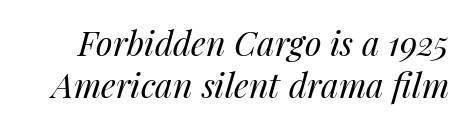
This sample has the flowing, uneven cadence of proportional lettering. This sample uses an oblique cut, with every glyph tilted off the vertical. Vertical stems look standard width or narrower in stroke. The area under the type is left untouched.
